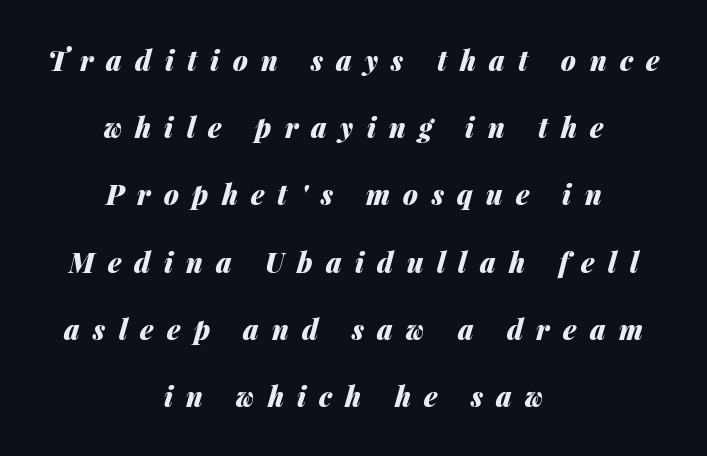
Q: Is the text bold? A: Yes.
Q: Is the text italic (slanted)? A: Yes, it leans right by about 14 degrees.
Q: Is the text underlined? A: No.
Q: How is the paragraph aligned? A: Centered.
Q: Is the spacing between letters normal or unusually wide? A: Unusually wide.
Q: Is the spacing between lines tight, normal or loose? A: Loose.
